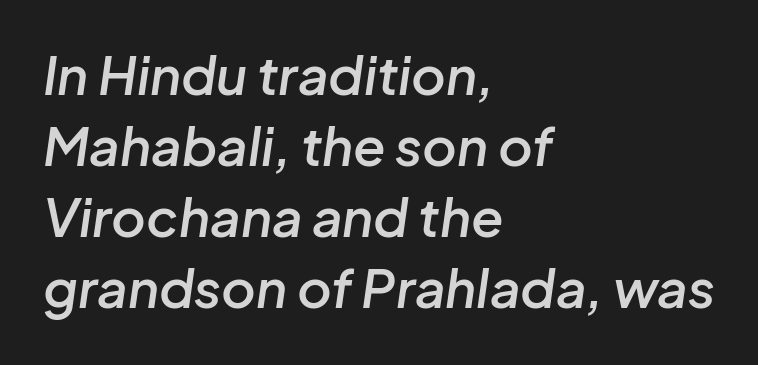
A typesetter would call this proportional, since set widths differ per character. The passage shown is not underscored anywhere. Stroke thickness is moderately raised; the sample reads as semibold. Typeset ragged right — the left edge is the straight one. Leading matches the norm, producing a regular column.
